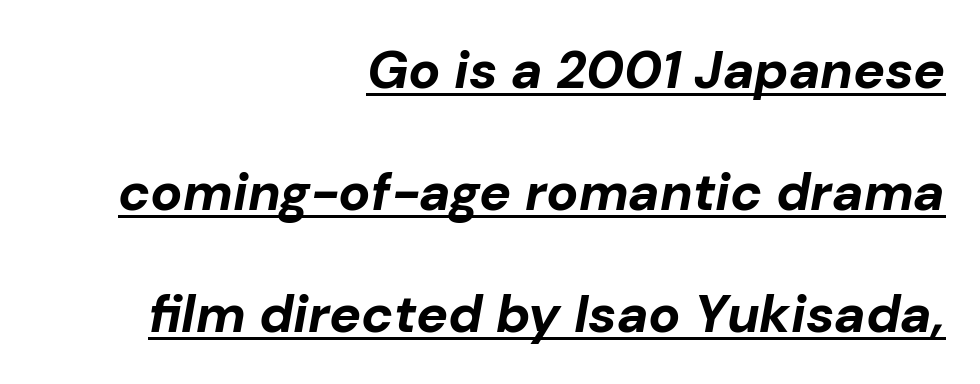
Compared with a flush-left layout, this one pins lines to the opposite, right side. The letters advance in unequal steps, a hallmark of proportional type. The passage shown has conventional tracking throughout. Set as a true bold cut, around the 700 mark. Would a proofreader flag this as italicized? Yes.
